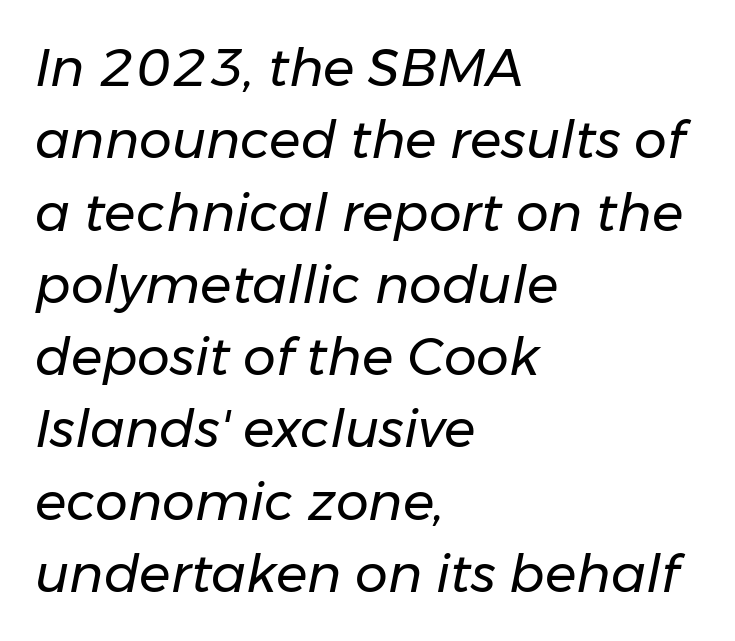
{"italic": "yes", "lean": "right", "slant_degrees": 11, "bold": "no", "weight": "regular", "width": "normal", "stroke_contrast": "low", "x_height": "medium", "monospaced": "no", "underline": "no", "align": "left", "line_spacing": "normal", "line_spacing_ratio": 1.39, "letter_spacing": "normal", "letter_spacing_em": 0.0, "glyph_px": 52}
